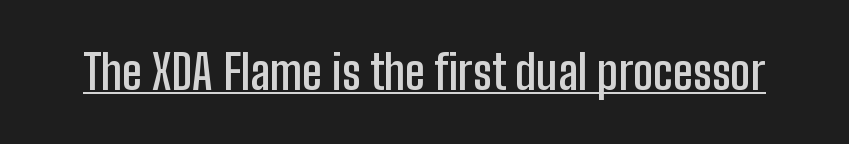
The image shows 47 px semibold, condensed sans-serif type, upright; set normal letter spacing, underlined; low stroke contrast and a medium x-height.
